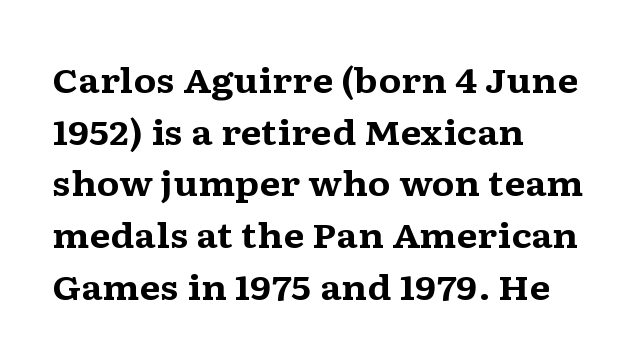
Q: Is the text bold? A: Yes.
Q: Is the text italic (slanted)? A: No, it is upright.
Q: Is the typeface a serif or a sans-serif typeface? A: Serif.
Q: Is the text underlined? A: No.
Q: How is the paragraph aligned? A: Left-aligned.
Q: Is the spacing between letters normal or unusually wide? A: Normal.
Q: Is the spacing between lines tight, normal or loose? A: Normal.
Q: Width (condensed, normal, or wide)? A: Wide.
Q: Stroke contrast? A: Medium.
Q: x-height? A: Medium.
Q: Monospaced? A: No.
